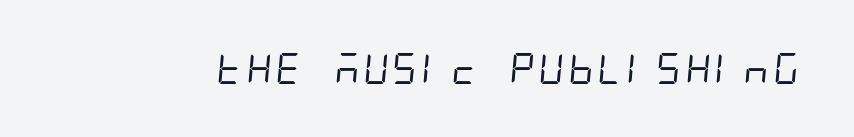
{"serif": "no", "bold": "no", "weight": "regular", "width": "condensed", "stroke_contrast": "low", "x_height": "large", "underline": "no", "letter_spacing": "normal", "letter_spacing_em": 0.0, "glyph_px": 31}
